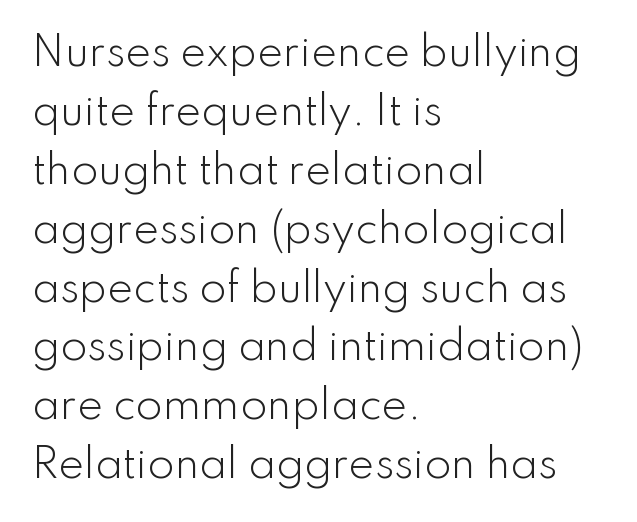
The image shows 39 px light sans-serif type, upright; set left-aligned, normal line spacing (1.51x), normal letter spacing, not underlined; low stroke contrast and a small x-height.
